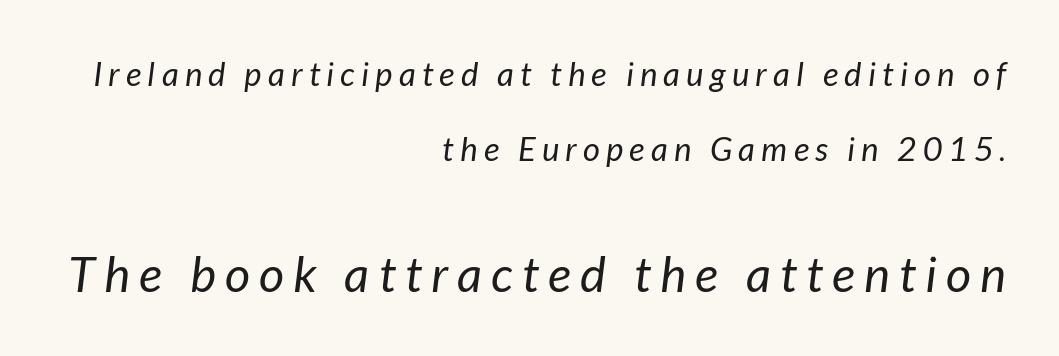
Q: Is the text bold? A: No.
Q: Is the text italic (slanted)? A: Yes, it leans right by about 7 degrees.
Q: Is the text underlined? A: No.
Q: How is the paragraph aligned? A: Right-aligned.
Q: Is the spacing between lines tight, normal or loose? A: Loose.
Q: Which block of text is set in a larger size, the first (top) or the second (bottom)? A: The second (bottom) one.
Q: Width (condensed, normal, or wide)? A: Normal.
Q: Stroke contrast? A: Low.
Q: x-height? A: Medium.
Q: Monospaced? A: No.
